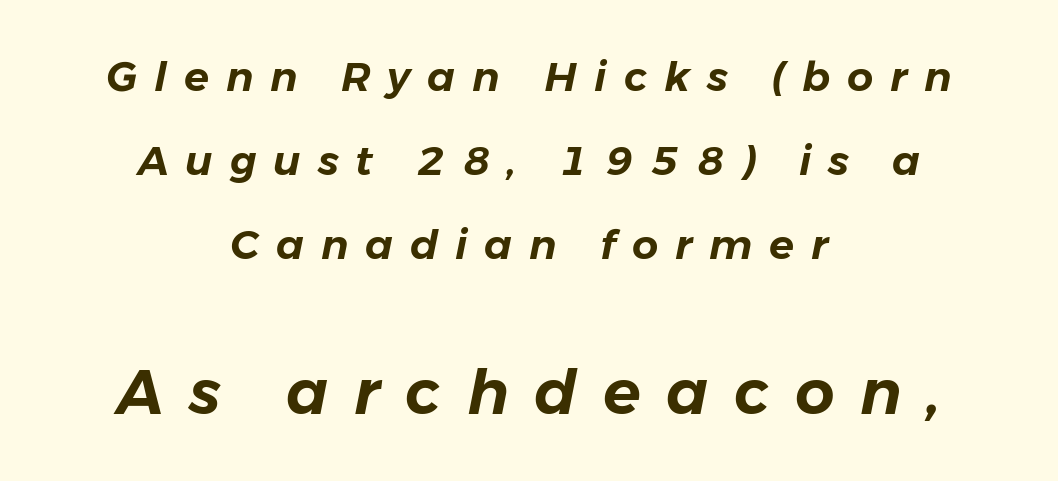
{"italic": "yes", "lean": "right", "slant_degrees": 11, "width": "normal", "stroke_contrast": "low", "x_height": "medium", "monospaced": "no", "underline": "no", "align": "center", "line_spacing": "loose", "line_spacing_ratio": 2.05, "letter_spacing": "wide", "letter_spacing_em": 0.41, "larger_block": "second", "size_ratio": 1.51, "glyph_px": 62}
